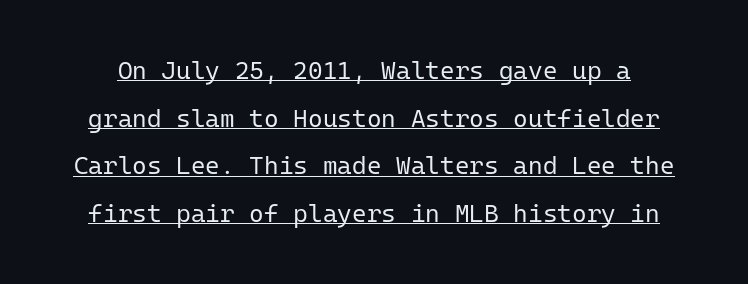
Italic: no, the glyphs are upright roman. The letterforms sit shoulder to shoulder at normal distance. Glance below the letters and you will spot a drawn line. Unbolded letterforms with no extra heft.
